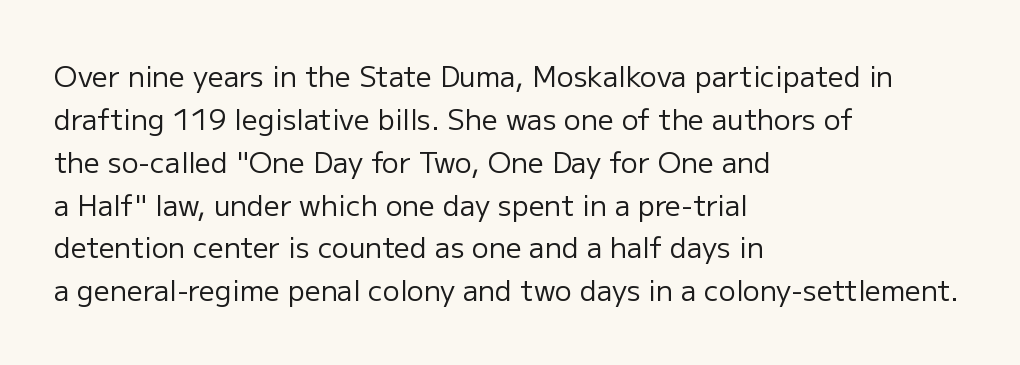
The image shows 28 px regular-weight sans-serif type, upright; set left-aligned, normal line spacing (1.53x), normal letter spacing, not underlined; low stroke contrast and a medium x-height.
